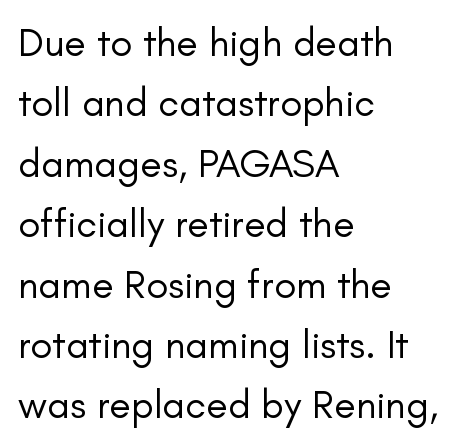
{"serif": "no", "italic": "no", "bold": "no", "weight": "regular", "width": "normal", "stroke_contrast": "low", "x_height": "small", "monospaced": "no", "underline": "no", "align": "left", "line_spacing": "normal", "line_spacing_ratio": 1.51, "letter_spacing": "normal", "letter_spacing_em": 0.0, "glyph_px": 40}
